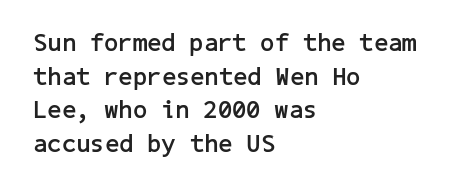
{"italic": "no", "bold": "yes", "underline": "no", "align": "left", "line_spacing": "normal", "line_spacing_ratio": 1.35, "letter_spacing": "normal", "letter_spacing_em": 0.0, "glyph_px": 25}
